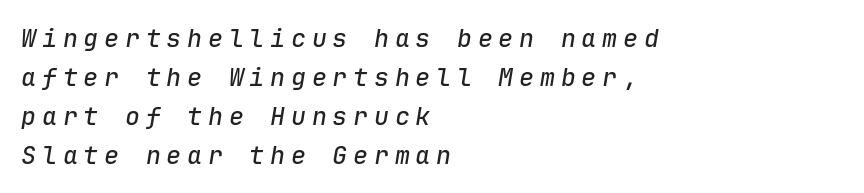
Q: Is the text italic (slanted)? A: Yes, it leans right by about 9 degrees.
Q: Is the text underlined? A: No.
Q: How is the paragraph aligned? A: Left-aligned.
Q: Is the spacing between letters normal or unusually wide? A: Unusually wide.
Q: Is the spacing between lines tight, normal or loose? A: Normal.
